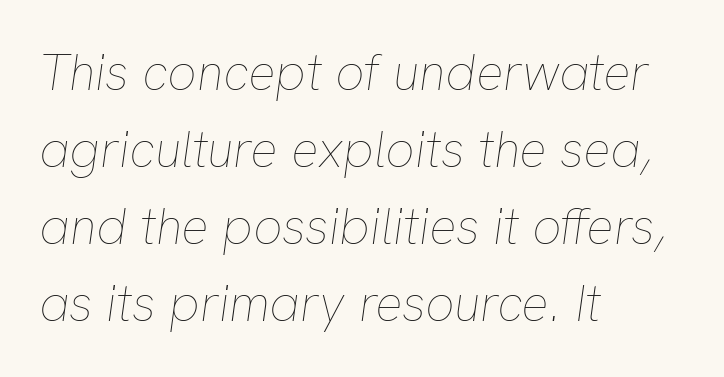
Q: Is the text bold? A: No.
Q: Is the text italic (slanted)? A: Yes, it leans right by about 8 degrees.
Q: Is the text underlined? A: No.
Q: How is the paragraph aligned? A: Left-aligned.
Q: Is the spacing between letters normal or unusually wide? A: Normal.
Q: Is the spacing between lines tight, normal or loose? A: Normal.
Q: Width (condensed, normal, or wide)? A: Normal.
Q: Stroke contrast? A: Low.
Q: x-height? A: Medium.
Q: Monospaced? A: No.
